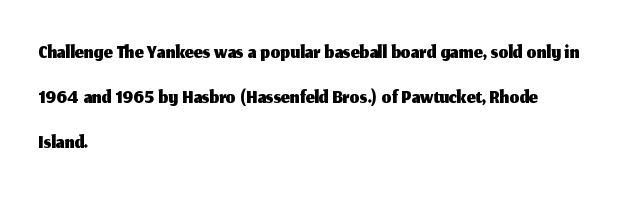
Q: Is the text italic (slanted)? A: No, it is upright.
Q: Is the typeface a serif or a sans-serif typeface? A: Sans-serif.
Q: Is the text underlined? A: No.
Q: How is the paragraph aligned? A: Left-aligned.
Q: Is the spacing between letters normal or unusually wide? A: Normal.
Q: Is the spacing between lines tight, normal or loose? A: Normal.
Q: Width (condensed, normal, or wide)? A: Normal.
Q: Stroke contrast? A: Medium.
Q: x-height? A: Medium.
Q: Monospaced? A: No.
